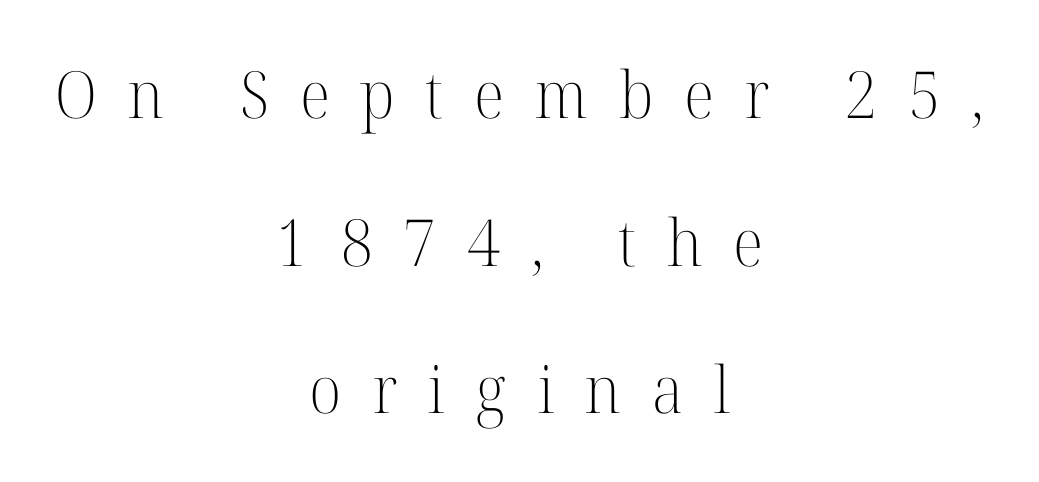
{"serif": "yes", "italic": "no", "bold": "no", "weight": "light", "width": "normal", "stroke_contrast": "high", "x_height": "medium", "monospaced": "no", "underline": "no", "align": "center", "line_spacing": "loose", "line_spacing_ratio": 2.27, "letter_spacing": "wide", "letter_spacing_em": 0.47, "glyph_px": 65}
